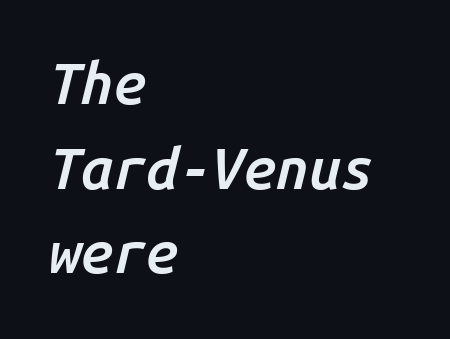
Q: Is the text bold? A: Semi-bold.
Q: Is the text italic (slanted)? A: Yes, it leans right by about 14 degrees.
Q: Is the text underlined? A: No.
Q: How is the paragraph aligned? A: Left-aligned.
Q: Is the spacing between letters normal or unusually wide? A: Normal.
Q: Is the spacing between lines tight, normal or loose? A: Normal.
Q: Width (condensed, normal, or wide)? A: Normal.
Q: Stroke contrast? A: Low.
Q: x-height? A: Medium.
Q: Monospaced? A: Yes.
